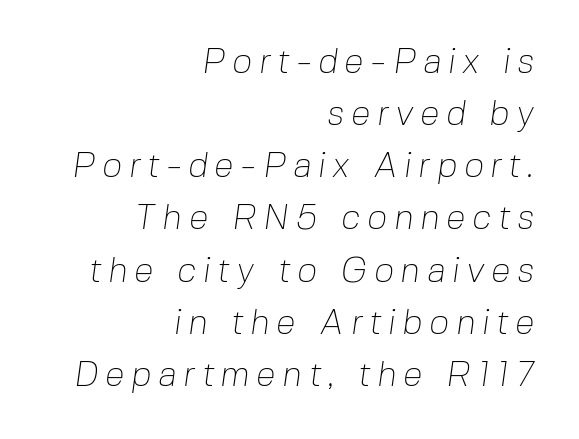
Q: Is the text bold? A: No.
Q: Is the typeface a serif or a sans-serif typeface? A: Sans-serif.
Q: Is the text underlined? A: No.
Q: How is the paragraph aligned? A: Right-aligned.
Q: Is the spacing between lines tight, normal or loose? A: Normal.
Q: Width (condensed, normal, or wide)? A: Normal.
Q: Stroke contrast? A: Low.
Q: x-height? A: Medium.
Q: Monospaced? A: No.
